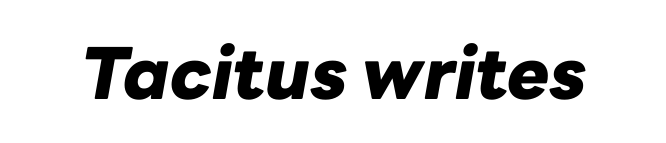
Q: Is the text bold? A: Yes.
Q: Is the text italic (slanted)? A: Yes, it leans right by about 10 degrees.
Q: Is the text underlined? A: No.
Q: Is the spacing between letters normal or unusually wide? A: Normal.
Q: Width (condensed, normal, or wide)? A: Normal.
Q: Stroke contrast? A: Low.
Q: x-height? A: Medium.
Q: Monospaced? A: No.
